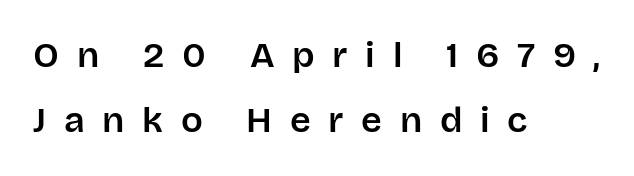
In CSS terms this would be text-align: left. This is sans-serif lettering, the kind often seen on screens and signage. Character widths vary here, with narrow letters taking less room than wide ones. Words appear elongated and porous because spacing is wide. The lettering holds an erect, upright posture throughout.
